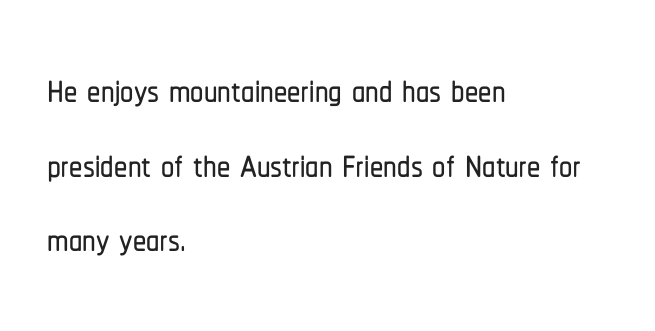
The image shows 53 px condensed sans-serif type, upright; set left-aligned, normal line spacing (1.41x), normal letter spacing, not underlined; low stroke contrast and a medium x-height.
